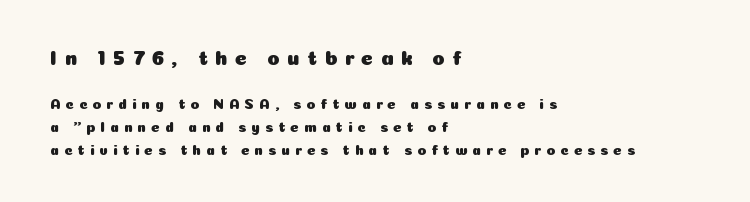
{"italic": "no", "underline": "no", "align": "left", "line_spacing": "normal", "line_spacing_ratio": 1.62, "letter_spacing": "wide", "letter_spacing_em": 0.37, "larger_block": "first", "size_ratio": 1.43, "glyph_px": 20}
